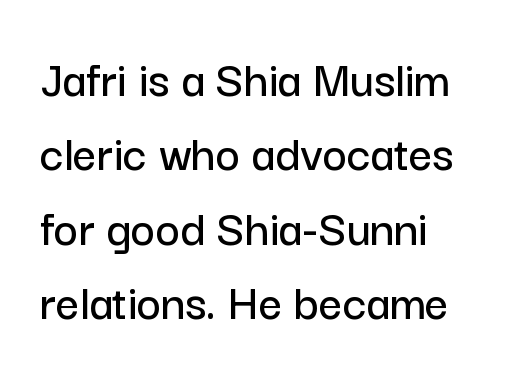
The image shows 52 px sans-serif type, upright; set left-aligned, normal line spacing (1.43x), normal letter spacing, not underlined; low stroke contrast and a medium x-height.
